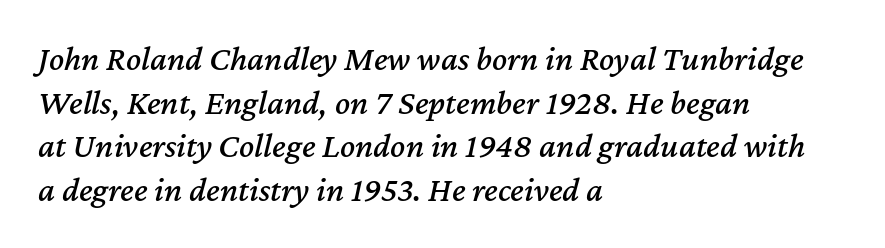
Q: Is the text italic (slanted)? A: Yes, it leans right by about 12 degrees.
Q: Is the text underlined? A: No.
Q: How is the paragraph aligned? A: Left-aligned.
Q: Is the spacing between letters normal or unusually wide? A: Normal.
Q: Is the spacing between lines tight, normal or loose? A: Normal.
Q: Width (condensed, normal, or wide)? A: Normal.
Q: Stroke contrast? A: Medium.
Q: x-height? A: Medium.
Q: Monospaced? A: No.
